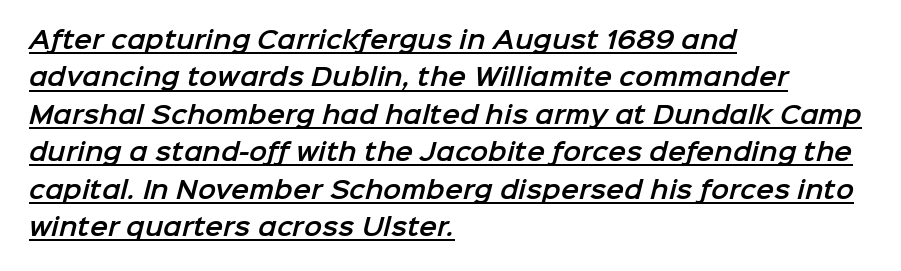
Q: Is the text underlined? A: Yes.
Q: How is the paragraph aligned? A: Left-aligned.
Q: Is the spacing between letters normal or unusually wide? A: Normal.
Q: Is the spacing between lines tight, normal or loose? A: Normal.
